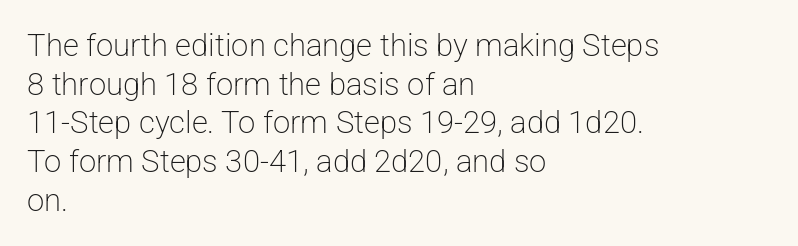
The image shows 31 px light sans-serif type, upright; set left-aligned, normal line spacing (1.25x), normal letter spacing, not underlined; low stroke contrast and a medium x-height.
